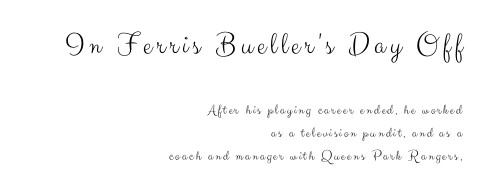
{"serif": "no", "bold": "no", "weight": "light", "width": "normal", "stroke_contrast": "medium", "x_height": "small", "monospaced": "no", "underline": "no", "align": "right", "line_spacing": "normal", "line_spacing_ratio": 1.65, "larger_block": "first", "size_ratio": 2.21, "glyph_px": 31}
